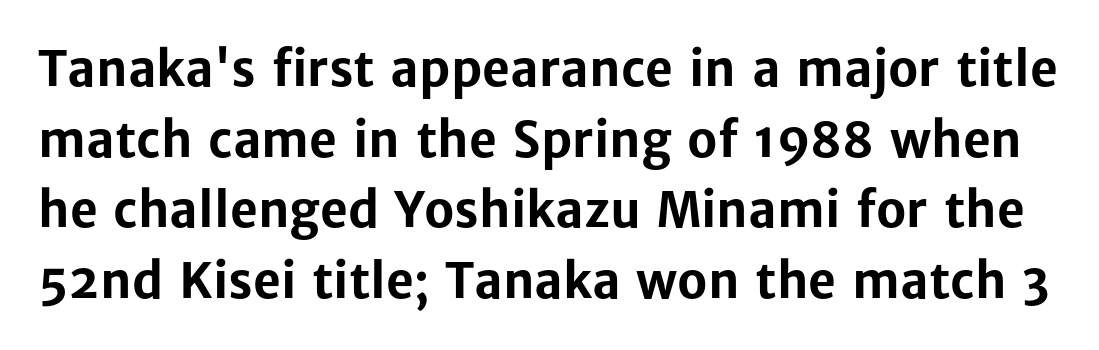
Q: Is the text bold? A: Yes.
Q: Is the text italic (slanted)? A: No, it is upright.
Q: Is the typeface a serif or a sans-serif typeface? A: Sans-serif.
Q: Is the text underlined? A: No.
Q: Is the spacing between letters normal or unusually wide? A: Normal.
Q: Is the spacing between lines tight, normal or loose? A: Normal.
Q: Width (condensed, normal, or wide)? A: Normal.
Q: Stroke contrast? A: Low.
Q: x-height? A: Medium.
Q: Monospaced? A: No.
